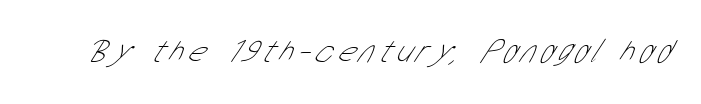
{"serif": "no", "bold": "no", "weight": "thin", "width": "condensed", "stroke_contrast": "low", "x_height": "medium", "monospaced": "no", "underline": "no", "glyph_px": 33}
